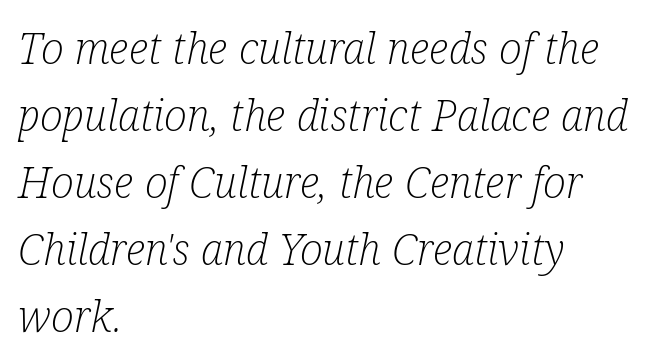
Q: Is the text bold? A: No.
Q: Is the text italic (slanted)? A: Yes, it leans right by about 12 degrees.
Q: Is the typeface a serif or a sans-serif typeface? A: Serif.
Q: Is the text underlined? A: No.
Q: How is the paragraph aligned? A: Left-aligned.
Q: Is the spacing between letters normal or unusually wide? A: Normal.
Q: Is the spacing between lines tight, normal or loose? A: Normal.
Q: Width (condensed, normal, or wide)? A: Condensed.
Q: Stroke contrast? A: Low.
Q: x-height? A: Medium.
Q: Monospaced? A: No.
